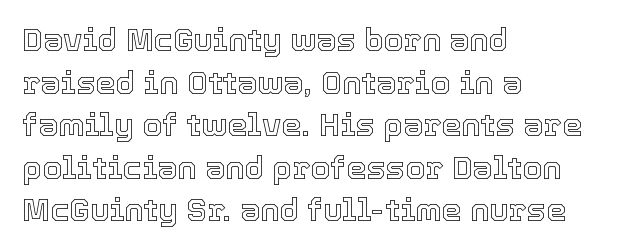
{"italic": "no", "width": "normal", "x_height": "medium", "monospaced": "no", "underline": "no", "align": "left", "line_spacing": "normal", "line_spacing_ratio": 1.33, "letter_spacing": "normal", "letter_spacing_em": 0.0, "glyph_px": 32}
